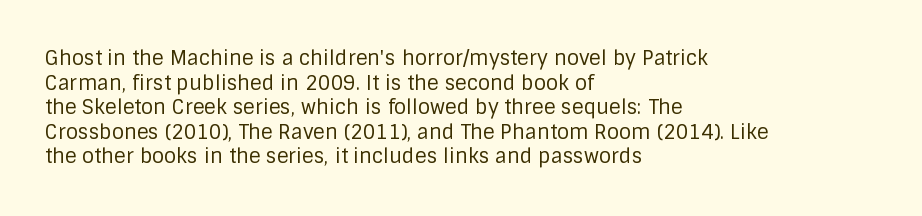
The image shows 20 px text type, upright; set left-aligned, line spacing 1.23x, normal letter spacing, not underlined.
